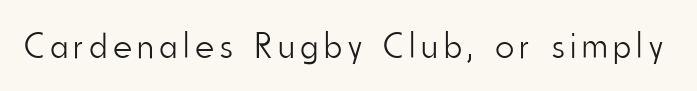
The image shows 36 px light, condensed sans-serif type, upright; set not underlined; low stroke contrast and a small x-height.
